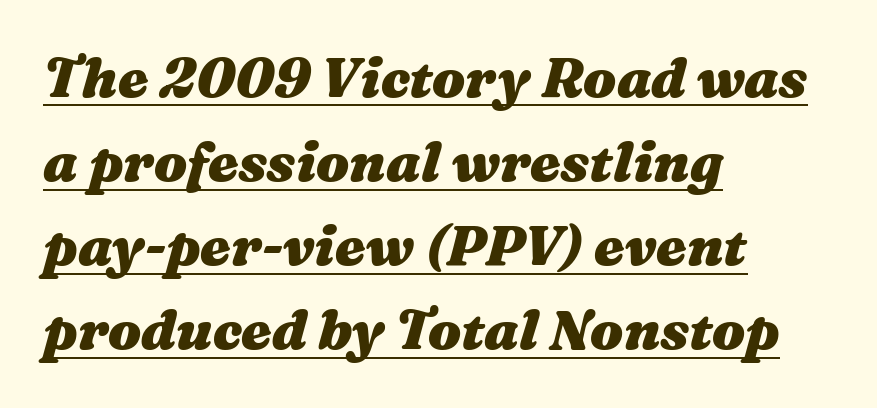
{"italic": "yes", "lean": "right", "slant_degrees": 16, "bold": "yes", "weight": "heavy", "width": "wide", "stroke_contrast": "medium", "x_height": "medium", "monospaced": "no", "underline": "yes", "align": "left", "line_spacing": "normal", "line_spacing_ratio": 1.53, "letter_spacing": "normal", "letter_spacing_em": 0.0, "glyph_px": 55}
